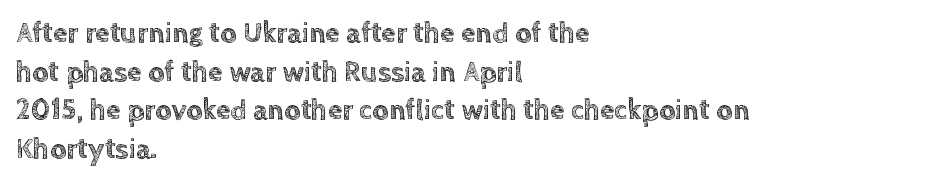
The image shows 29 px text type, upright; set left-aligned, normal line spacing (1.33x), normal letter spacing, not underlined; a large x-height.
